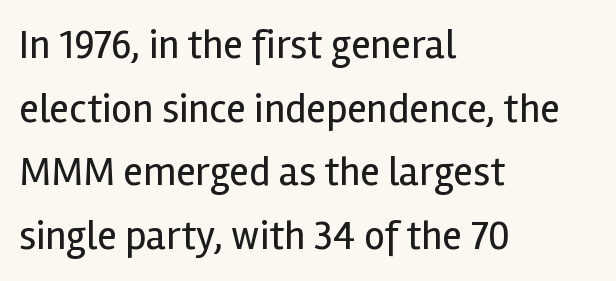
Unmarked baselines from the first word to the last. Horizontal alignment here is leftward, the default for most running prose. Short note: letters normally spaced. A typesetter would call this proportional, since set widths differ per character.
